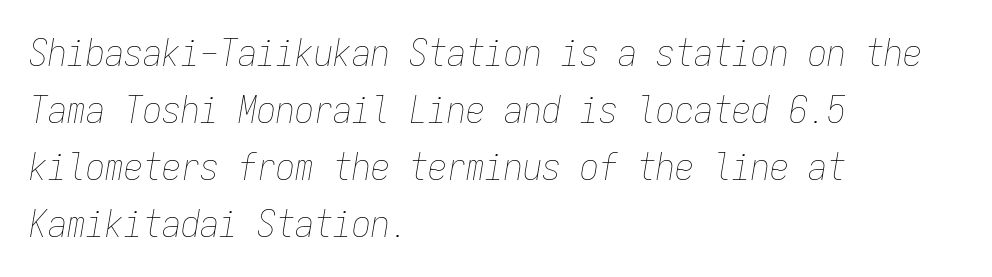
{"italic": "yes", "lean": "right", "slant_degrees": 9, "bold": "no", "weight": "thin", "width": "condensed", "stroke_contrast": "low", "x_height": "medium", "monospaced": "yes", "underline": "no", "align": "left", "line_spacing": "normal", "line_spacing_ratio": 1.5, "letter_spacing": "normal", "letter_spacing_em": 0.0, "glyph_px": 38}
